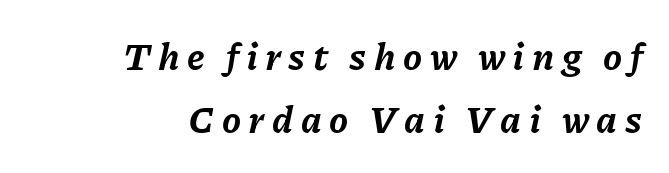
The image shows 38 px bold type, italic (leaning right); set right-aligned, normal line spacing (1.67x), unusually wide letter spacing (+0.2 em), not underlined; low stroke contrast and a medium x-height.
